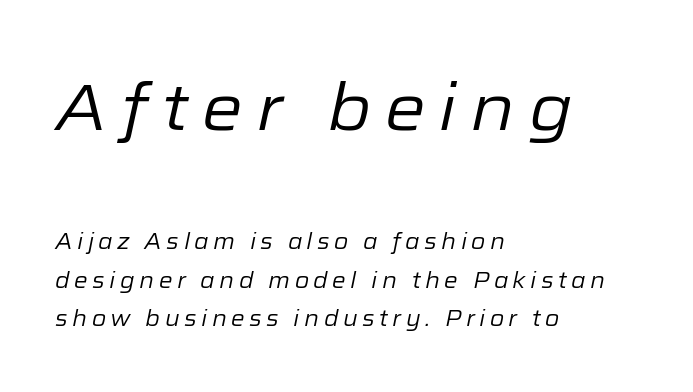
The image shows 66 px regular-weight type, italic (leaning right); set left-aligned, line spacing 1.76x, unusually wide letter spacing (+0.2 em), not underlined; the first (top) block is 3.0x larger; low stroke contrast and a medium x-height.
